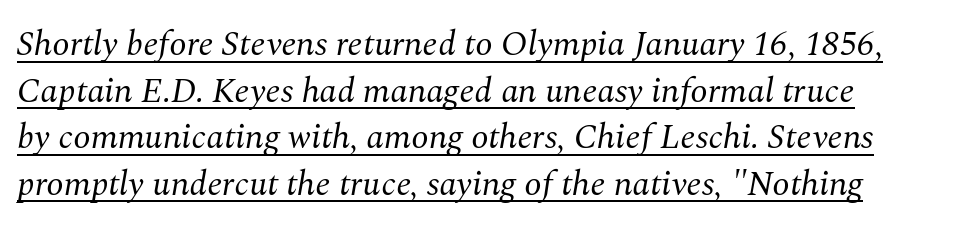
Q: Is the text bold? A: No.
Q: Is the text italic (slanted)? A: Yes, it leans right by about 10 degrees.
Q: Is the typeface a serif or a sans-serif typeface? A: Serif.
Q: Is the text underlined? A: Yes.
Q: How is the paragraph aligned? A: Left-aligned.
Q: Is the spacing between letters normal or unusually wide? A: Normal.
Q: Is the spacing between lines tight, normal or loose? A: Normal.
Q: Width (condensed, normal, or wide)? A: Normal.
Q: Stroke contrast? A: Medium.
Q: x-height? A: Medium.
Q: Monospaced? A: No.
